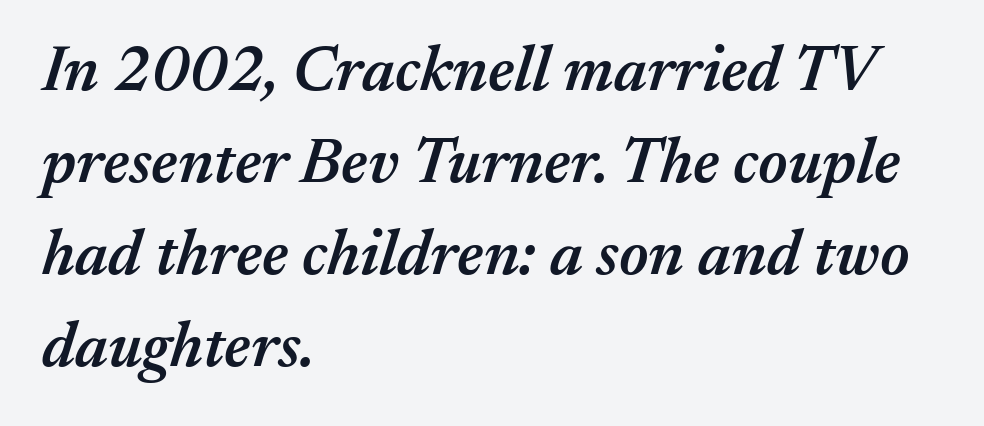
Q: Is the text bold? A: Semi-bold.
Q: Is the text italic (slanted)? A: Yes, it leans right by about 17 degrees.
Q: Is the text underlined? A: No.
Q: How is the paragraph aligned? A: Left-aligned.
Q: Is the spacing between letters normal or unusually wide? A: Normal.
Q: Is the spacing between lines tight, normal or loose? A: Normal.
Q: Width (condensed, normal, or wide)? A: Normal.
Q: Stroke contrast? A: Medium.
Q: x-height? A: Medium.
Q: Monospaced? A: No.
